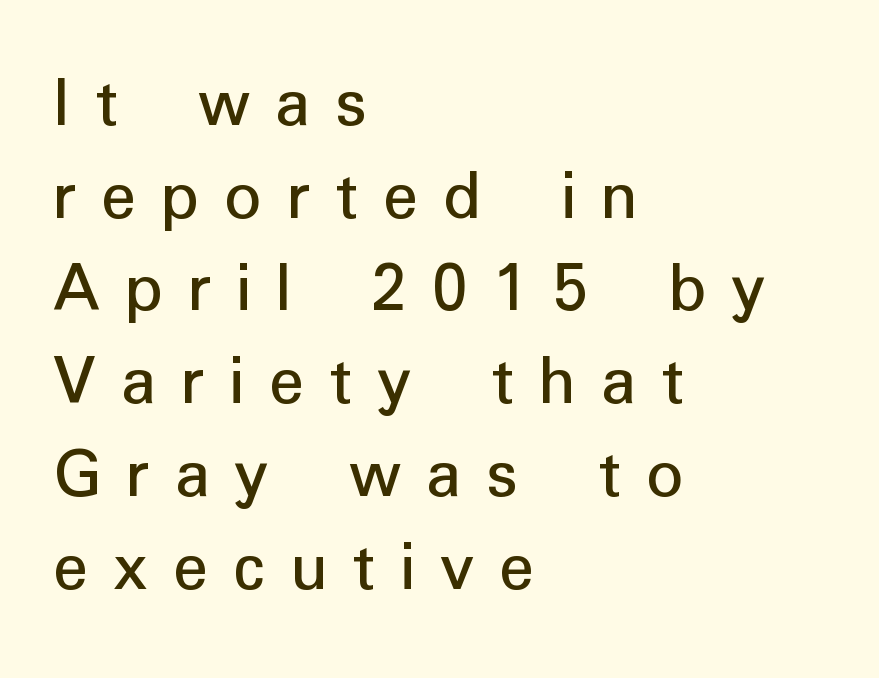
The image shows 73 px regular-weight sans-serif type, upright; set left-aligned, normal line spacing (1.27x), unusually wide letter spacing (+0.34 em), not underlined; low stroke contrast and a medium x-height.
